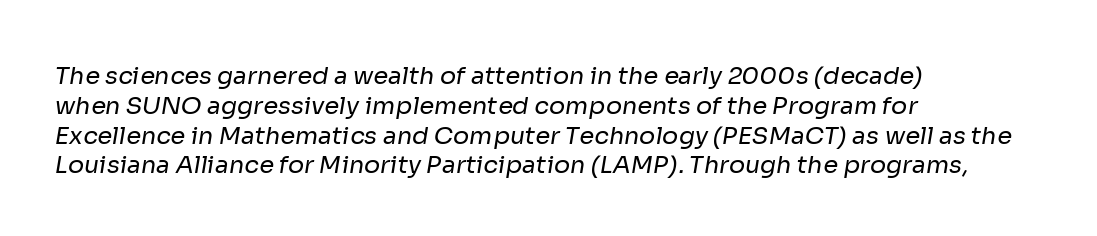
The image shows 24 px text type; set left-aligned, line spacing 1.24x, normal letter spacing, not underlined.
